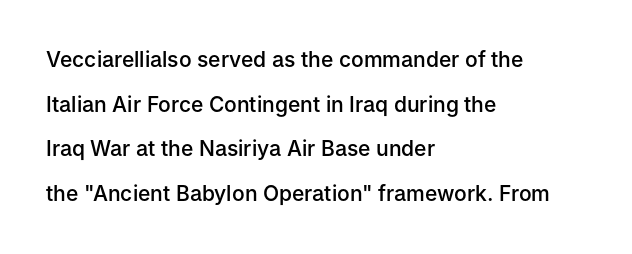
{"italic": "no", "bold": "semi", "underline": "no", "align": "left", "line_spacing": "loose", "line_spacing_ratio": 2.13, "letter_spacing": "normal", "letter_spacing_em": 0.0, "glyph_px": 21}
